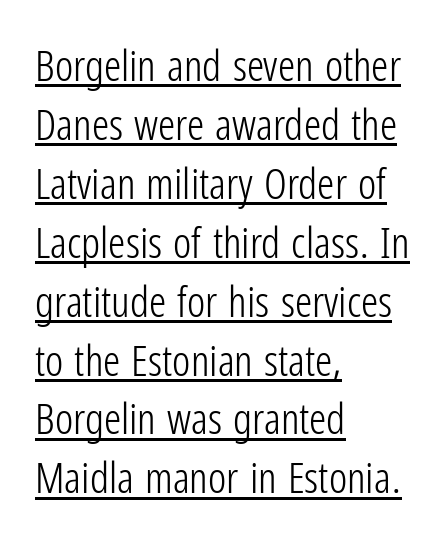
Q: Is the text bold? A: No.
Q: Is the text italic (slanted)? A: No, it is upright.
Q: Is the typeface a serif or a sans-serif typeface? A: Sans-serif.
Q: Is the text underlined? A: Yes.
Q: How is the paragraph aligned? A: Left-aligned.
Q: Is the spacing between letters normal or unusually wide? A: Normal.
Q: Is the spacing between lines tight, normal or loose? A: Normal.
Q: Width (condensed, normal, or wide)? A: Condensed.
Q: Stroke contrast? A: Low.
Q: x-height? A: Medium.
Q: Monospaced? A: No.
